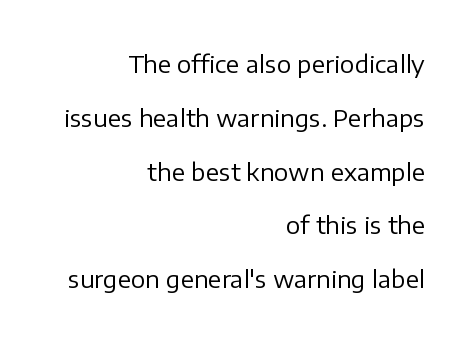
Q: Is the text bold? A: No.
Q: Is the text italic (slanted)? A: No, it is upright.
Q: Is the text underlined? A: No.
Q: How is the paragraph aligned? A: Right-aligned.
Q: Is the spacing between letters normal or unusually wide? A: Normal.
Q: Is the spacing between lines tight, normal or loose? A: Loose.
